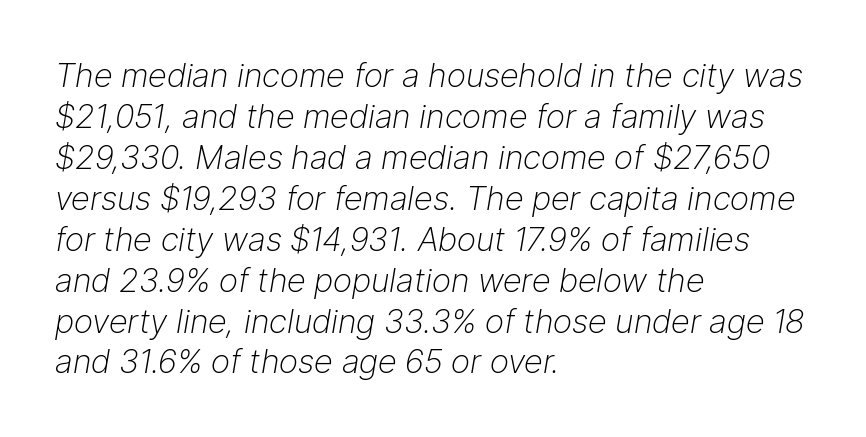
The image shows 33 px light type, italic (leaning right); set left-aligned, line spacing 1.24x, normal letter spacing, not underlined; low stroke contrast and a medium x-height.
